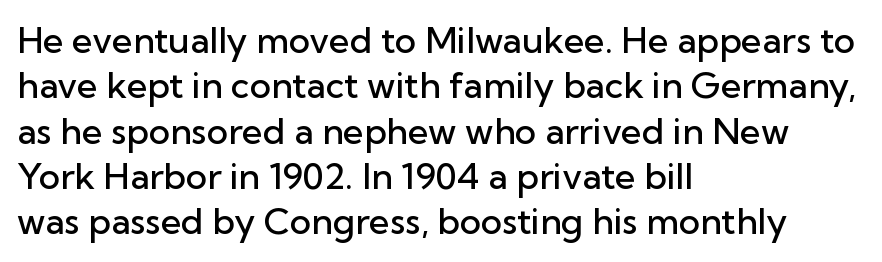
Q: Is the text bold? A: Semi-bold.
Q: Is the text italic (slanted)? A: No, it is upright.
Q: Is the typeface a serif or a sans-serif typeface? A: Sans-serif.
Q: Is the text underlined? A: No.
Q: How is the paragraph aligned? A: Left-aligned.
Q: Is the spacing between letters normal or unusually wide? A: Normal.
Q: Is the spacing between lines tight, normal or loose? A: Normal.
Q: Width (condensed, normal, or wide)? A: Normal.
Q: Stroke contrast? A: Low.
Q: x-height? A: Medium.
Q: Monospaced? A: No.
